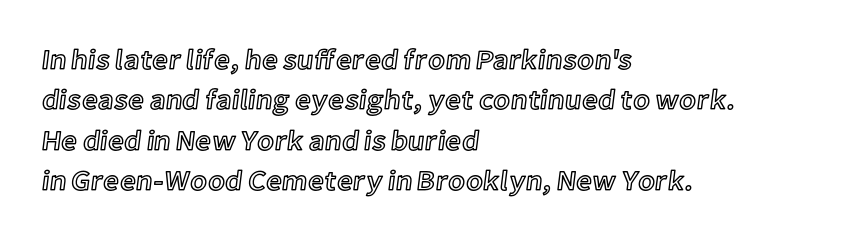
The image shows 28 px text type; set left-aligned, normal line spacing (1.44x), normal letter spacing, not underlined; a medium x-height.
